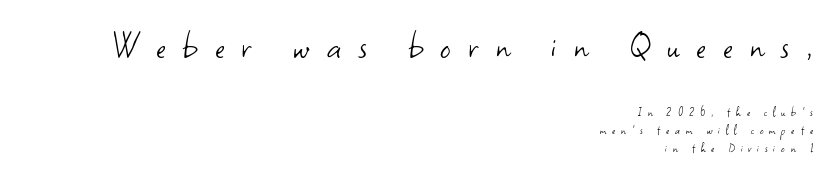
{"serif": "no", "bold": "no", "weight": "light", "width": "normal", "stroke_contrast": "low", "x_height": "small", "monospaced": "no", "underline": "no", "align": "right", "line_spacing": "normal", "line_spacing_ratio": 1.26, "letter_spacing": "wide", "letter_spacing_em": 0.42, "larger_block": "first", "size_ratio": 2.93, "glyph_px": 41}
